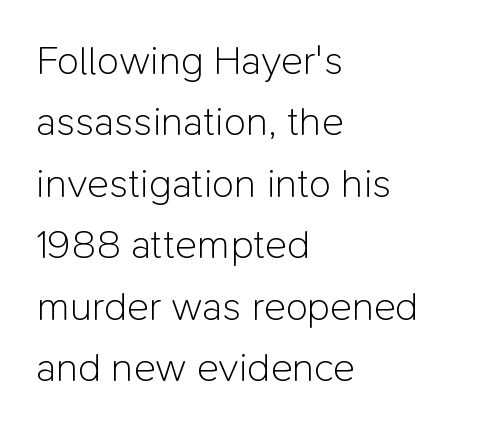
{"serif": "no", "italic": "no", "bold": "no", "weight": "light", "width": "normal", "stroke_contrast": "low", "x_height": "medium", "monospaced": "no", "underline": "no", "align": "left", "line_spacing": "normal", "line_spacing_ratio": 1.5, "letter_spacing": "normal", "letter_spacing_em": 0.0, "glyph_px": 41}
